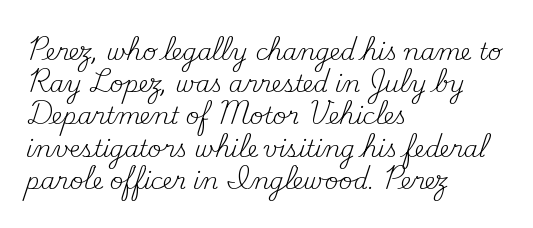
Regarding leading, the lines here are spaced in the standard way. The setting favours the left margin, as ordinary paragraphs usually do. The typeface has the unassuming heft of standard copy or less. The tracking reads as untouched default to a designer's eye. Type without underlining.
